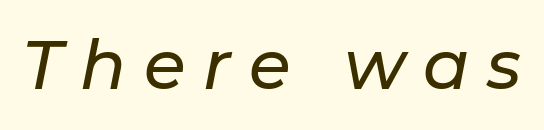
{"italic": "yes", "lean": "right", "slant_degrees": 11, "width": "normal", "stroke_contrast": "low", "x_height": "medium", "monospaced": "no", "underline": "no", "letter_spacing": "wide", "letter_spacing_em": 0.26, "glyph_px": 68}
